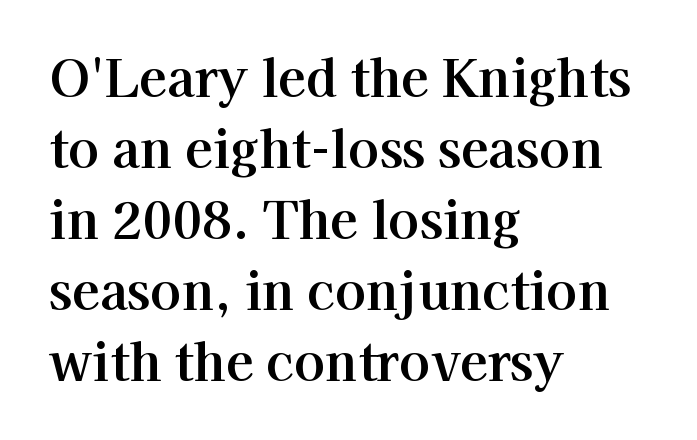
{"serif": "yes", "italic": "no", "width": "normal", "stroke_contrast": "high", "x_height": "medium", "monospaced": "no", "underline": "no", "align": "left", "line_spacing": "normal", "line_spacing_ratio": 1.39, "letter_spacing": "normal", "letter_spacing_em": 0.0, "glyph_px": 51}
